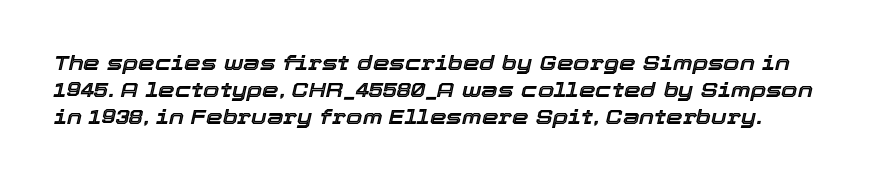
Students, note that the glyphs here touch the page at normal intervals. The lettering tilts uniformly, giving the passage an italic look. Nobody drew a line under any word here. Each new line begins a customary step beneath the previous one.
